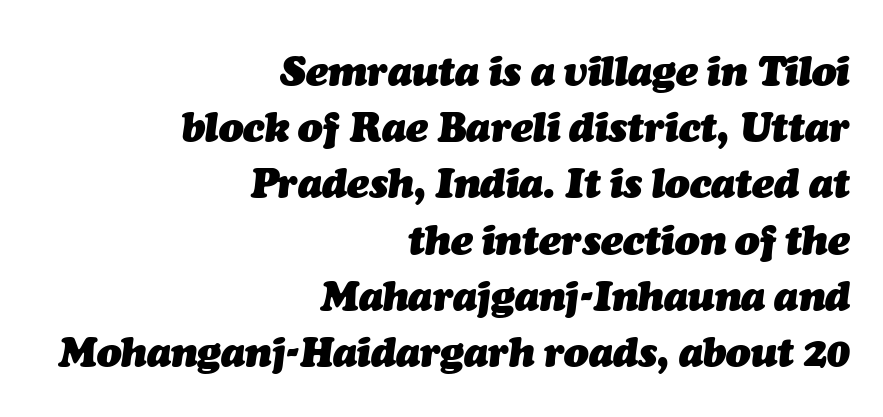
Q: Is the text bold? A: Yes.
Q: Is the text italic (slanted)? A: Yes, it leans right by about 7 degrees.
Q: Is the text underlined? A: No.
Q: How is the paragraph aligned? A: Right-aligned.
Q: Is the spacing between letters normal or unusually wide? A: Normal.
Q: Is the spacing between lines tight, normal or loose? A: Normal.
Q: Width (condensed, normal, or wide)? A: Normal.
Q: Stroke contrast? A: Medium.
Q: x-height? A: Medium.
Q: Monospaced? A: No.
